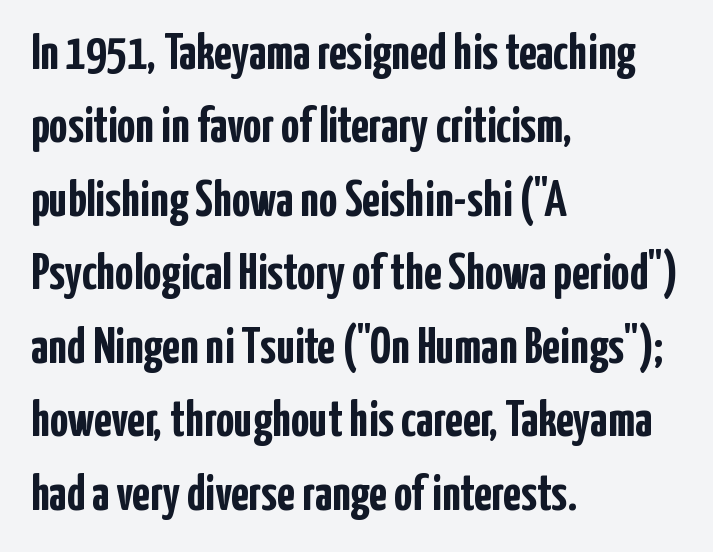
These lines were composed using upright roman letters. Looks like regular typesetting: each glyph gets only the width it needs. Each row of text sits above clean, open space. The line texture is even and compact thanks to regular tracking. Leftover space on each line is placed entirely after the last word. Notice how thick the strokes are: this is what a full bold looks like.
